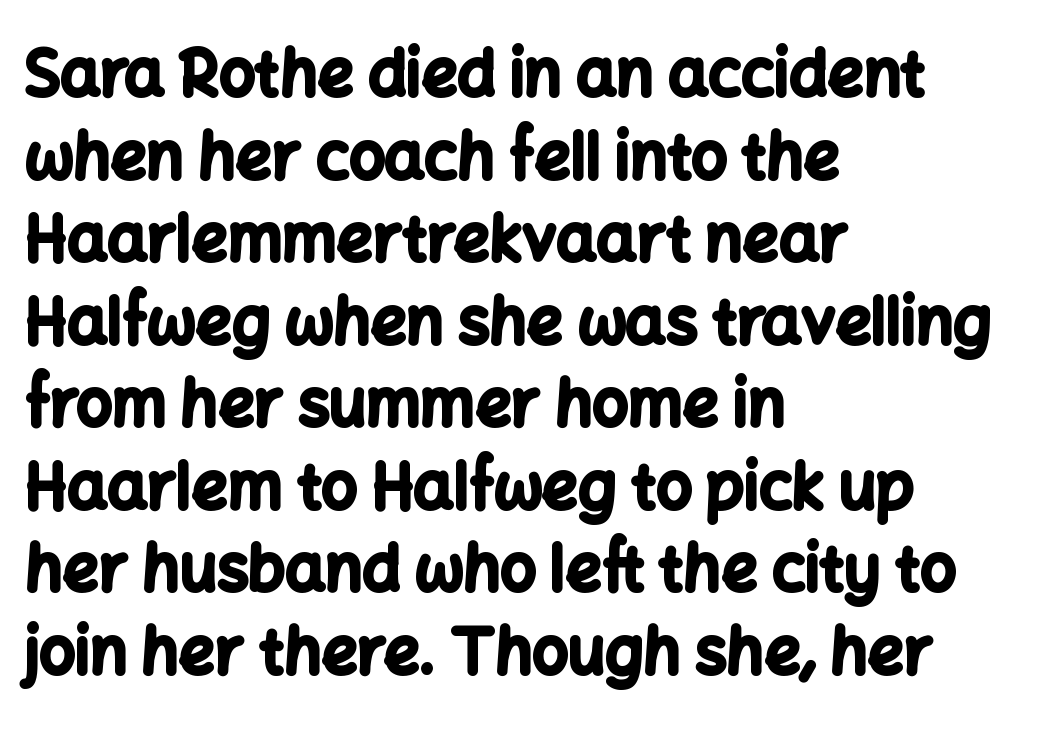
The image shows 63 px bold sans-serif type, upright; set left-aligned, normal line spacing (1.31x), normal letter spacing, not underlined; low stroke contrast and a medium x-height.
